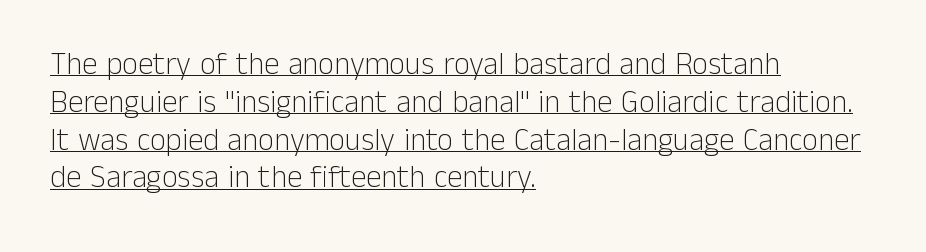
The image shows 31 px light sans-serif type, upright; set left-aligned, line spacing 1.22x, normal letter spacing, underlined; low stroke contrast and a medium x-height.
